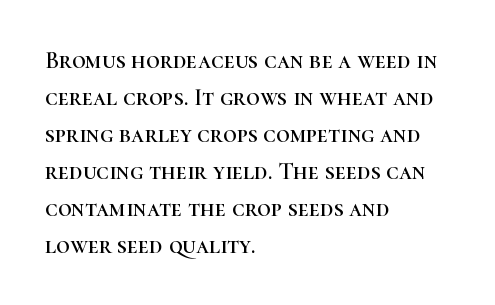
{"italic": "no", "underline": "no", "align": "left", "line_spacing": "normal", "line_spacing_ratio": 1.54, "letter_spacing": "normal", "letter_spacing_em": 0.0, "glyph_px": 24}
